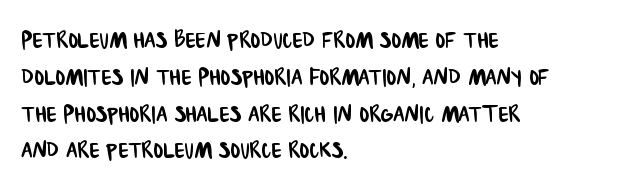
Q: Is the typeface a serif or a sans-serif typeface? A: Sans-serif.
Q: Is the text underlined? A: No.
Q: How is the paragraph aligned? A: Left-aligned.
Q: Is the spacing between letters normal or unusually wide? A: Normal.
Q: Is the spacing between lines tight, normal or loose? A: Normal.
Q: Width (condensed, normal, or wide)? A: Condensed.
Q: Stroke contrast? A: Low.
Q: x-height? A: Large.
Q: Monospaced? A: No.
